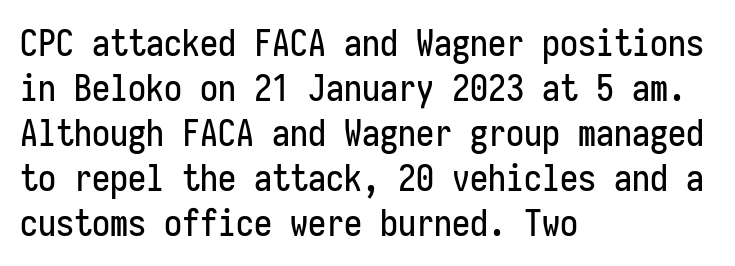
Q: Is the text italic (slanted)? A: No, it is upright.
Q: Is the typeface a serif or a sans-serif typeface? A: Sans-serif.
Q: Is the text underlined? A: No.
Q: How is the paragraph aligned? A: Left-aligned.
Q: Is the spacing between letters normal or unusually wide? A: Normal.
Q: Is the spacing between lines tight, normal or loose? A: Normal.
Q: Width (condensed, normal, or wide)? A: Condensed.
Q: Stroke contrast? A: Low.
Q: x-height? A: Medium.
Q: Monospaced? A: Yes.
